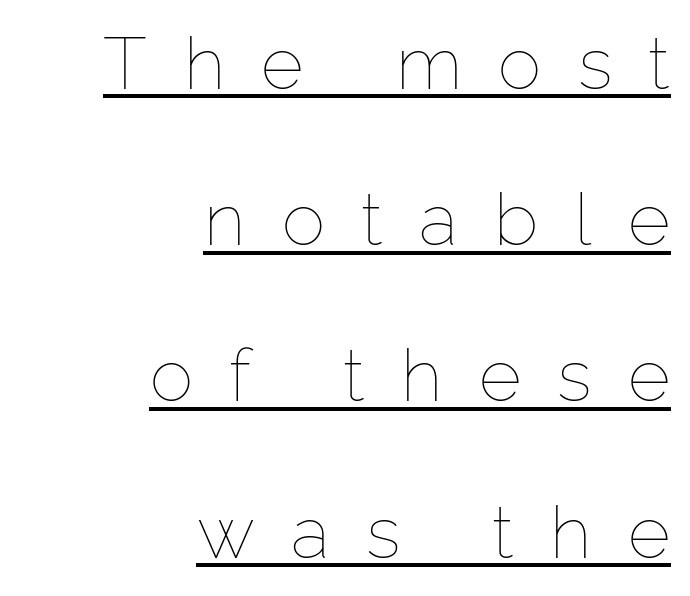
The image shows 73 px thin type, upright; set right-aligned, loose line spacing (2.14x), unusually wide letter spacing (+0.5 em), underlined; low stroke contrast and a medium x-height.
